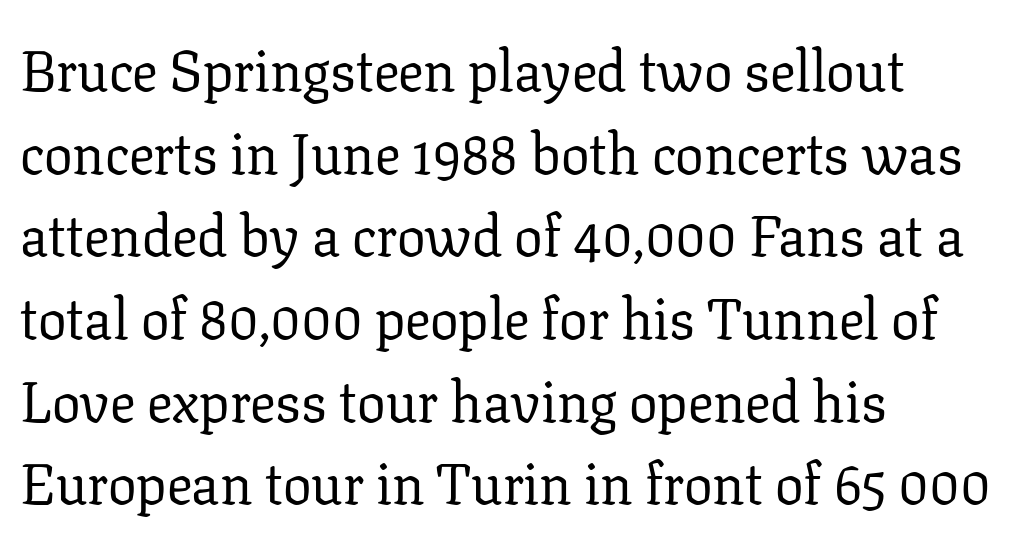
The image shows 57 px regular-weight serif type, upright; set left-aligned, normal line spacing (1.45x), normal letter spacing, not underlined; low stroke contrast and a medium x-height.
